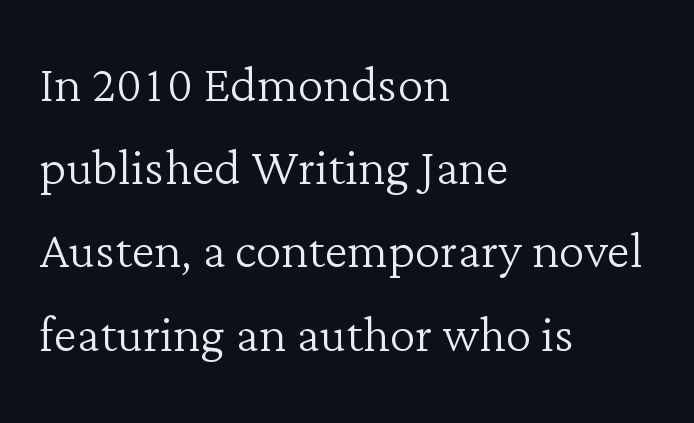
The image shows 65 px light serif type, upright; set left-aligned, normal line spacing (1.28x), normal letter spacing, not underlined; low stroke contrast and a medium x-height.
